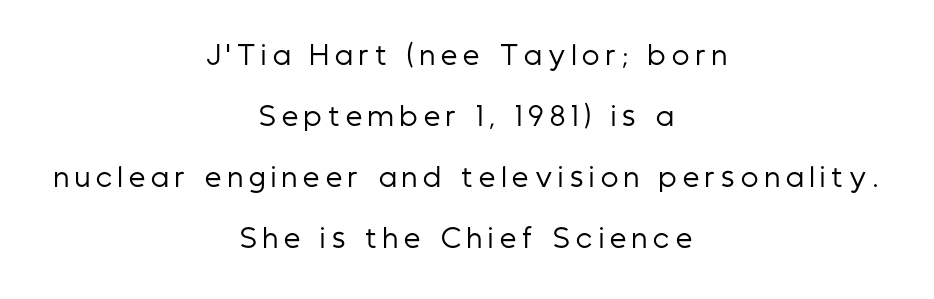
Q: Is the text bold? A: No.
Q: Is the text italic (slanted)? A: No, it is upright.
Q: Is the text underlined? A: No.
Q: How is the paragraph aligned? A: Centered.
Q: Is the spacing between letters normal or unusually wide? A: Unusually wide.
Q: Is the spacing between lines tight, normal or loose? A: Loose.
